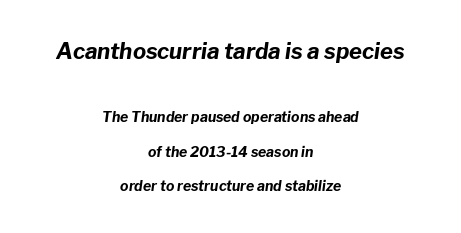
The image shows 22 px bold type, italic (leaning right); set centered, loose line spacing (2.45x), normal letter spacing, not underlined; the first (top) block is 1.57x larger.
